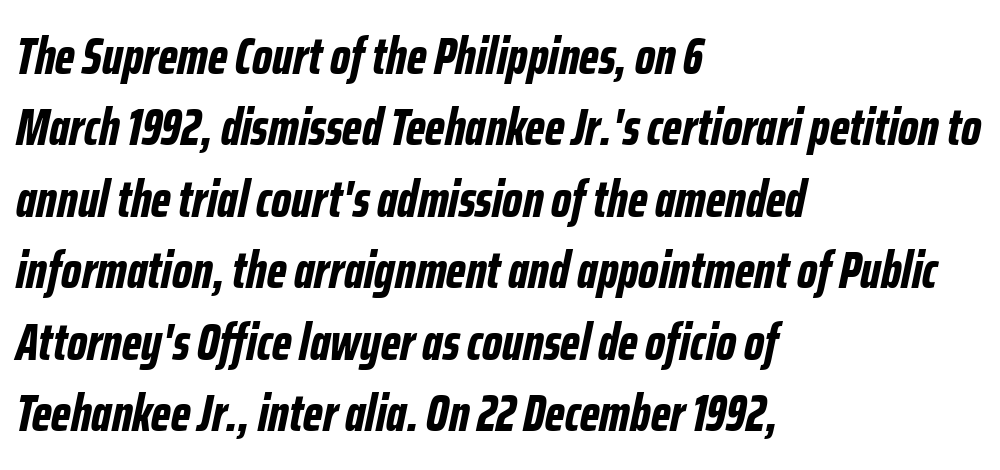
The face used here is rendered with its standard letterfit. Weight: bold. Do the characters align in a grid? No, the font is proportional. Nobody drew a line under any word here. The text block is weighted toward the left margin, trailing off unevenly rightward.
